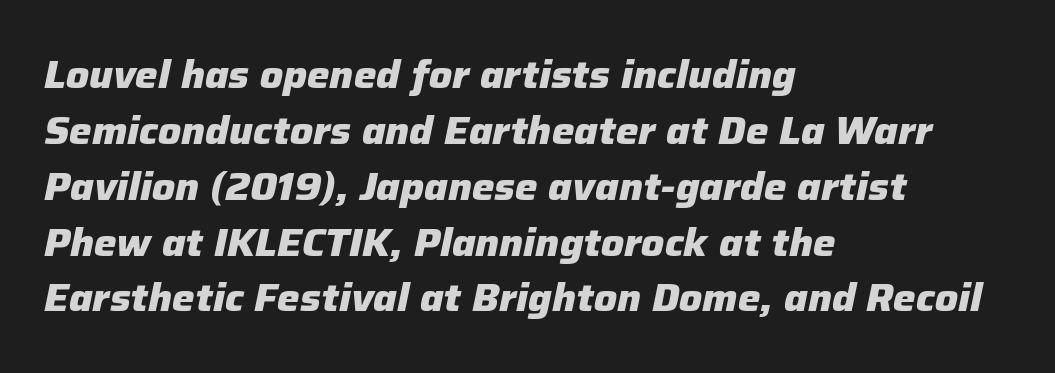
The area under the type is left untouched. The typesetter chose a ragged-right arrangement here. Honestly, the row spacing looks completely unremarkable. If you drew a line through each stem, it would be angled. Each letter keeps its own natural width here, so spacing adapts to shape. A full-strength bold gives these letters their thick strokes.
